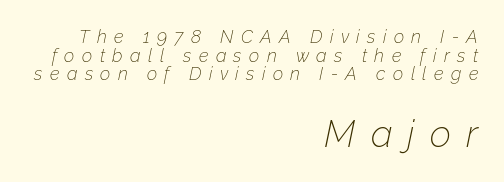
{"italic": "yes", "lean": "right", "slant_degrees": 12, "bold": "no", "weight": "thin", "width": "normal", "stroke_contrast": "low", "x_height": "medium", "monospaced": "no", "underline": "no", "align": "right", "line_spacing": "tight", "line_spacing_ratio": 1.04, "letter_spacing": "wide", "letter_spacing_em": 0.41, "larger_block": "second", "size_ratio": 2.06, "glyph_px": 37}
